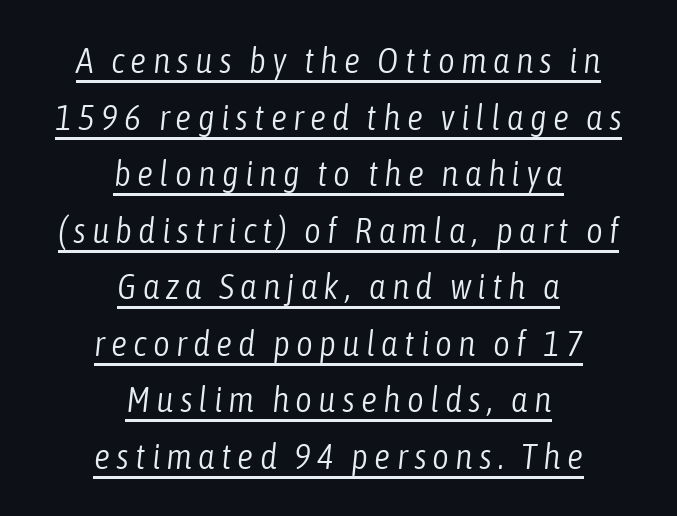
Note the varied advance widths — an 'i' is clearly narrower than an 'm'. The rows are spaced the way most documents space them. These lines were composed using italics. Both edges are ragged and mirror each other, which tells us the setting is centered. Does a line run under the words? Yes, clearly. Caption: face not bold, strokes unweighted.
